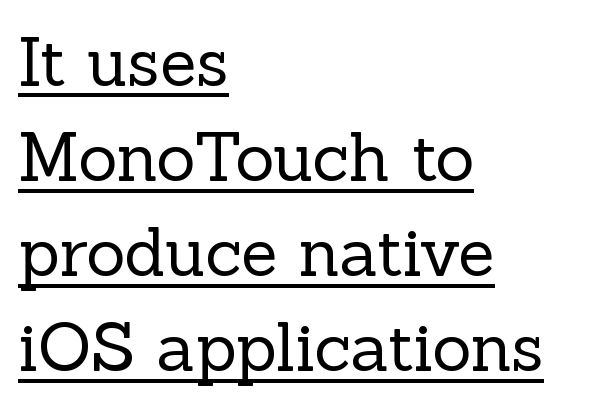
The image shows 67 px regular-weight serif type, upright; set left-aligned, normal line spacing (1.42x), normal letter spacing, underlined; a medium x-height.
